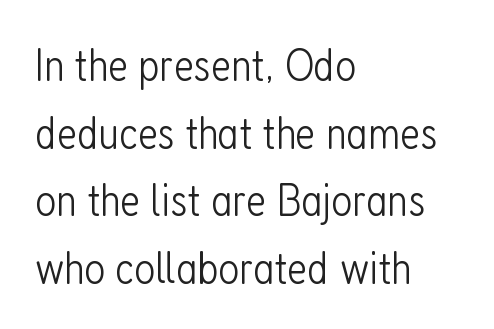
Left-aligned paragraph, ragged on the right. The letterforms sit shoulder to shoulder at normal distance. Character widths vary here, with narrow letters taking less room than wide ones. The strokes are not fattened; the text isn't bold. Regular leading.
